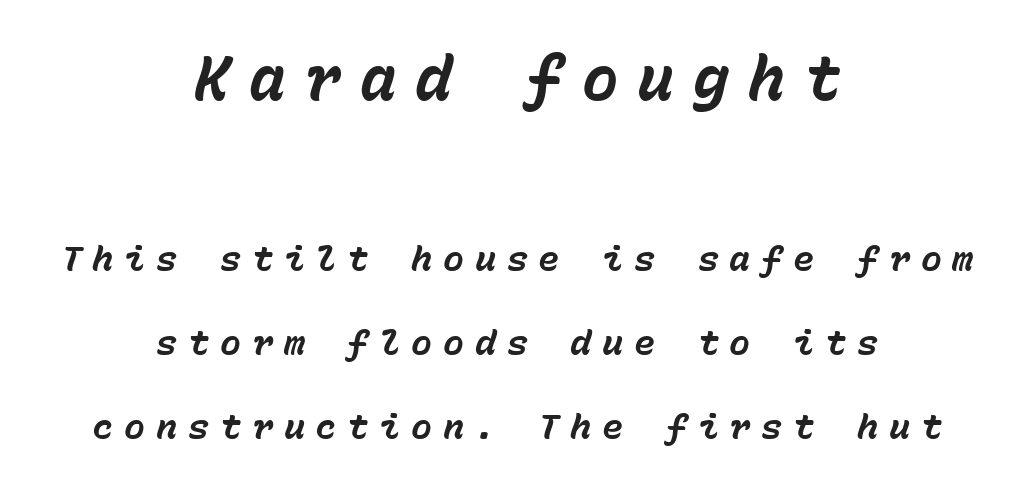
The image shows 61 px bold type, italic (leaning right), monospaced; set centered, loose line spacing (2.4x), unusually wide letter spacing (+0.31 em), not underlined; the first (top) block is 1.74x larger; low stroke contrast and a medium x-height.
